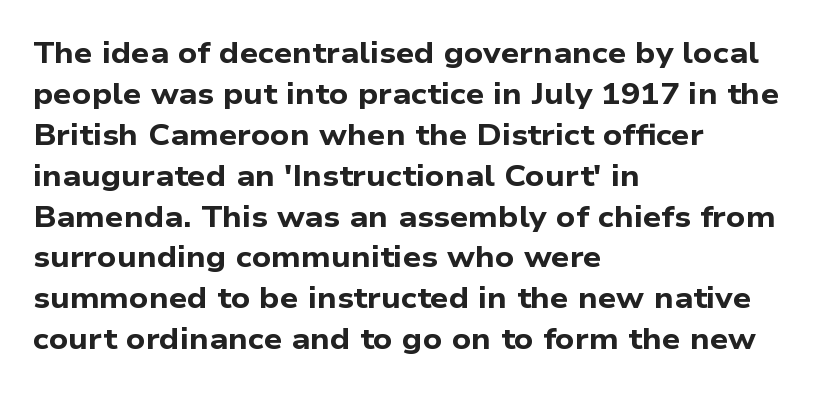
{"serif": "no", "bold": "yes", "weight": "bold", "width": "wide", "stroke_contrast": "low", "x_height": "medium", "monospaced": "no", "underline": "no", "align": "left", "line_spacing": "normal", "line_spacing_ratio": 1.41, "letter_spacing": "normal", "letter_spacing_em": 0.0, "glyph_px": 29}
